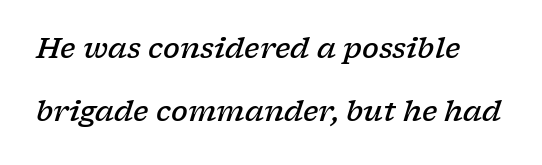
Q: Is the text bold? A: Semi-bold.
Q: Is the text italic (slanted)? A: Yes, it leans right by about 17 degrees.
Q: Is the typeface a serif or a sans-serif typeface? A: Serif.
Q: Is the text underlined? A: No.
Q: Is the spacing between letters normal or unusually wide? A: Normal.
Q: Is the spacing between lines tight, normal or loose? A: Loose.
Q: Width (condensed, normal, or wide)? A: Wide.
Q: Stroke contrast? A: Low.
Q: x-height? A: Medium.
Q: Monospaced? A: No.
